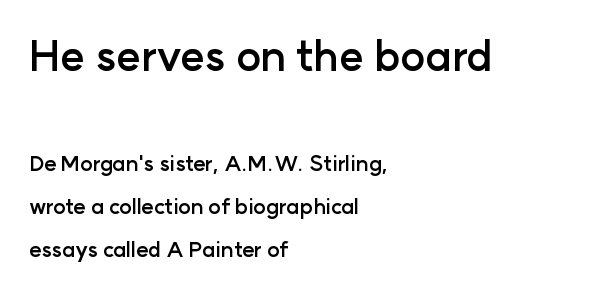
Top chunk: large. Bottom chunk: small. Every character sits straight up, as roman type does. Unlike a traditional serif, this face leaves its strokes unadorned. This block would shrink considerably if given ordinary leading; it's expanded now. Caption: standard tracking, unaltered.
